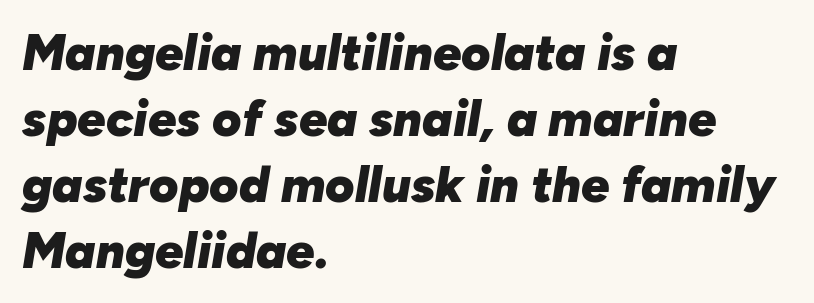
The image shows 50 px heavy type, italic (leaning right); set left-aligned, normal line spacing (1.32x), normal letter spacing, not underlined; low stroke contrast and a medium x-height.
